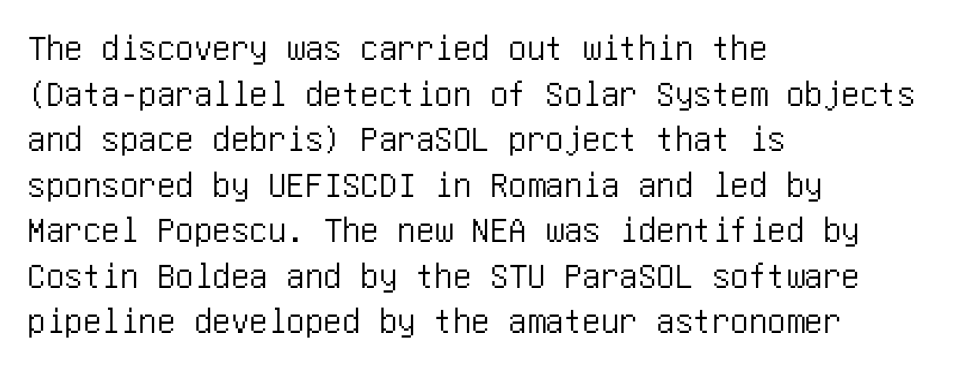
{"serif": "no", "italic": "no", "width": "condensed", "stroke_contrast": "low", "x_height": "large", "underline": "no", "align": "left", "line_spacing_ratio": 1.23, "letter_spacing": "normal", "letter_spacing_em": 0.0, "glyph_px": 37}
